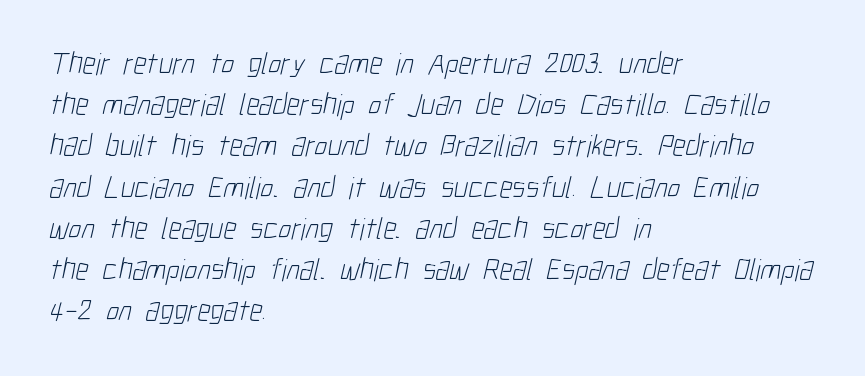
Q: Is the text bold? A: No.
Q: Is the typeface a serif or a sans-serif typeface? A: Sans-serif.
Q: Is the text underlined? A: No.
Q: How is the paragraph aligned? A: Left-aligned.
Q: Is the spacing between letters normal or unusually wide? A: Normal.
Q: Is the spacing between lines tight, normal or loose? A: Normal.
Q: Width (condensed, normal, or wide)? A: Condensed.
Q: Stroke contrast? A: Low.
Q: x-height? A: Medium.
Q: Monospaced? A: No.
